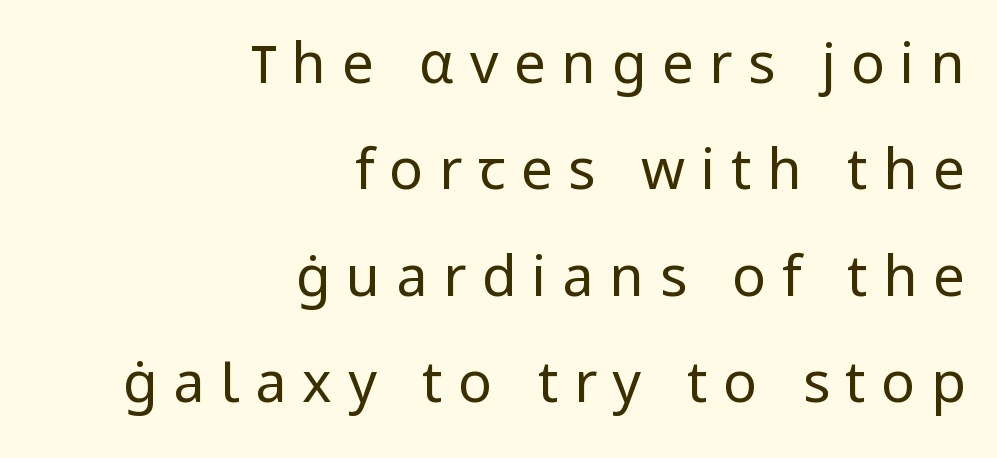
Q: Is the text bold? A: No.
Q: Is the text italic (slanted)? A: No, it is upright.
Q: Is the typeface a serif or a sans-serif typeface? A: Sans-serif.
Q: Is the text underlined? A: No.
Q: How is the paragraph aligned? A: Right-aligned.
Q: Is the spacing between letters normal or unusually wide? A: Unusually wide.
Q: Is the spacing between lines tight, normal or loose? A: Loose.
Q: Width (condensed, normal, or wide)? A: Normal.
Q: Stroke contrast? A: Low.
Q: x-height? A: Medium.
Q: Monospaced? A: No.
